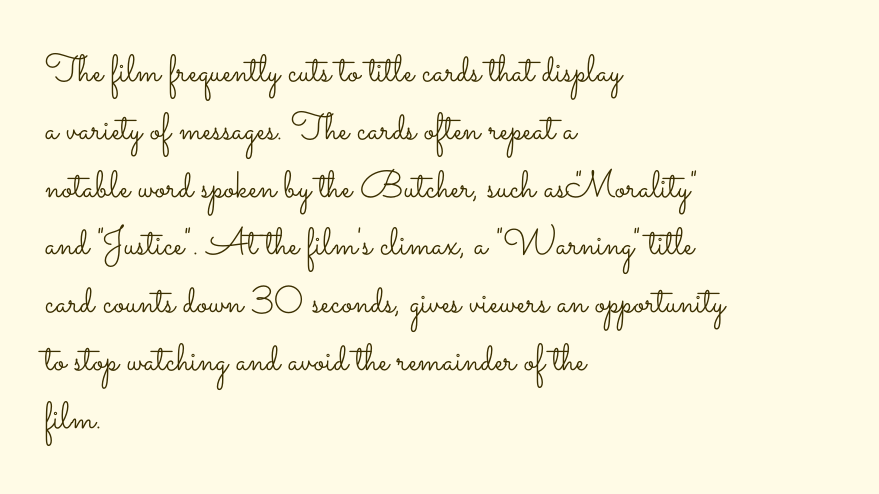
The image shows 38 px light, wide type; set left-aligned, normal line spacing (1.52x), normal letter spacing, not underlined; low stroke contrast and a small x-height.
